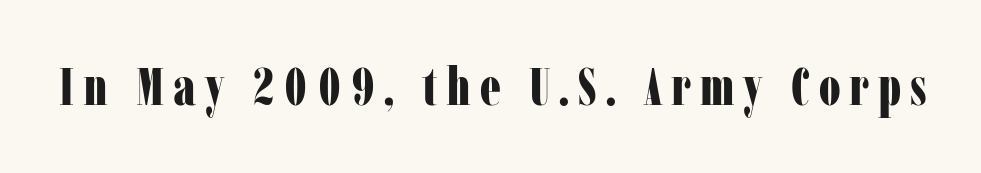
{"serif": "yes", "italic": "no", "bold": "yes", "weight": "bold", "width": "condensed", "stroke_contrast": "low", "x_height": "medium", "monospaced": "no", "underline": "no", "glyph_px": 53}
